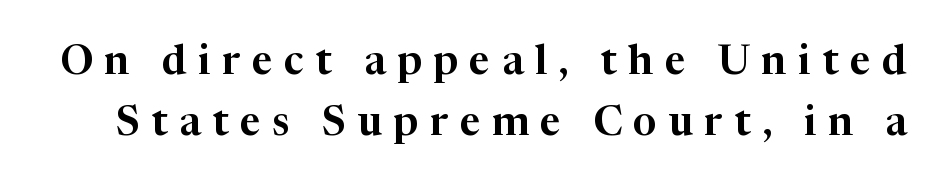
{"serif": "yes", "italic": "no", "width": "normal", "stroke_contrast": "high", "x_height": "medium", "monospaced": "no", "underline": "no", "line_spacing": "normal", "line_spacing_ratio": 1.49, "letter_spacing": "wide", "letter_spacing_em": 0.28, "glyph_px": 41}
